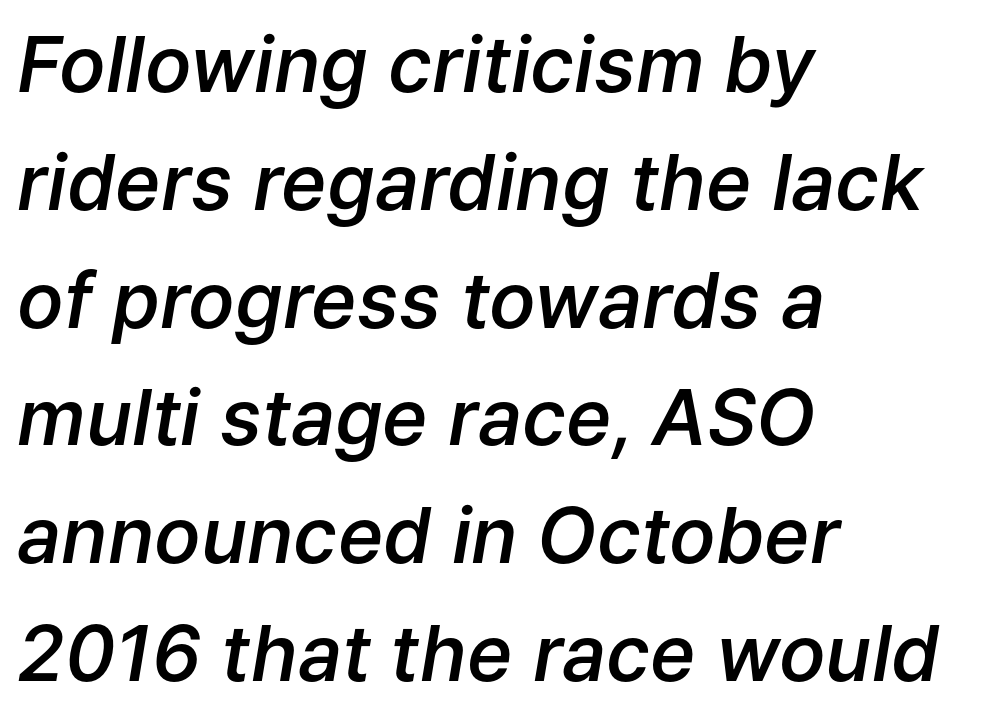
{"italic": "yes", "lean": "right", "slant_degrees": 9, "bold": "semi", "weight": "semibold", "width": "normal", "stroke_contrast": "low", "x_height": "medium", "monospaced": "no", "underline": "no", "align": "left", "line_spacing": "normal", "line_spacing_ratio": 1.53, "letter_spacing": "normal", "letter_spacing_em": 0.0, "glyph_px": 77}
